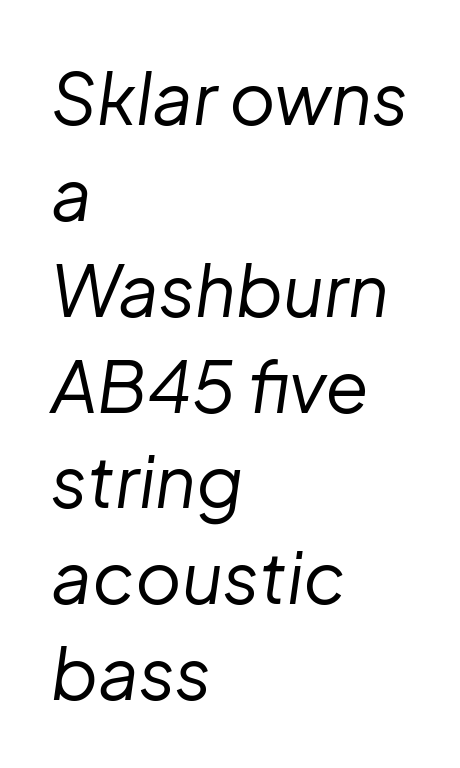
Q: Is the text bold? A: No.
Q: Is the text italic (slanted)? A: Yes, it leans right by about 8 degrees.
Q: Is the text underlined? A: No.
Q: How is the paragraph aligned? A: Left-aligned.
Q: Is the spacing between letters normal or unusually wide? A: Normal.
Q: Is the spacing between lines tight, normal or loose? A: Normal.
Q: Width (condensed, normal, or wide)? A: Normal.
Q: Stroke contrast? A: Low.
Q: x-height? A: Medium.
Q: Monospaced? A: No.
